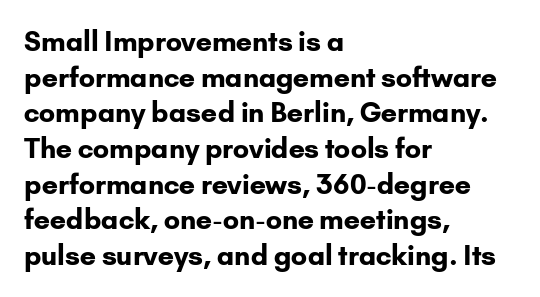
A typesetter would call this leading conventional body-copy spacing. Standard letterfit; no display-style spreading of the glyphs. The axis of the letterforms is exactly vertical. Typeset ragged right — the left edge is the straight one. Clear beneath every line of the passage. Each glyph is drawn with heavy, bold strokes.
